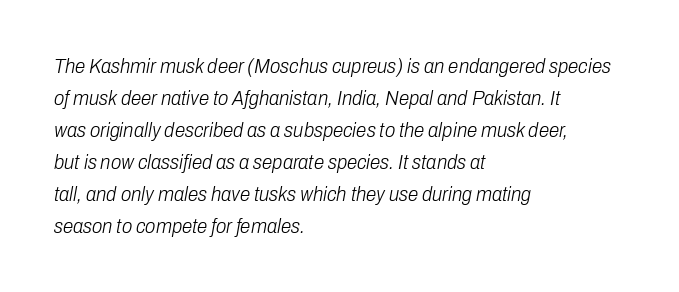
{"italic": "yes", "lean": "right", "slant_degrees": 10, "bold": "no", "underline": "no", "align": "left", "line_spacing": "normal", "line_spacing_ratio": 1.52, "letter_spacing": "normal", "letter_spacing_em": 0.0, "glyph_px": 21}
